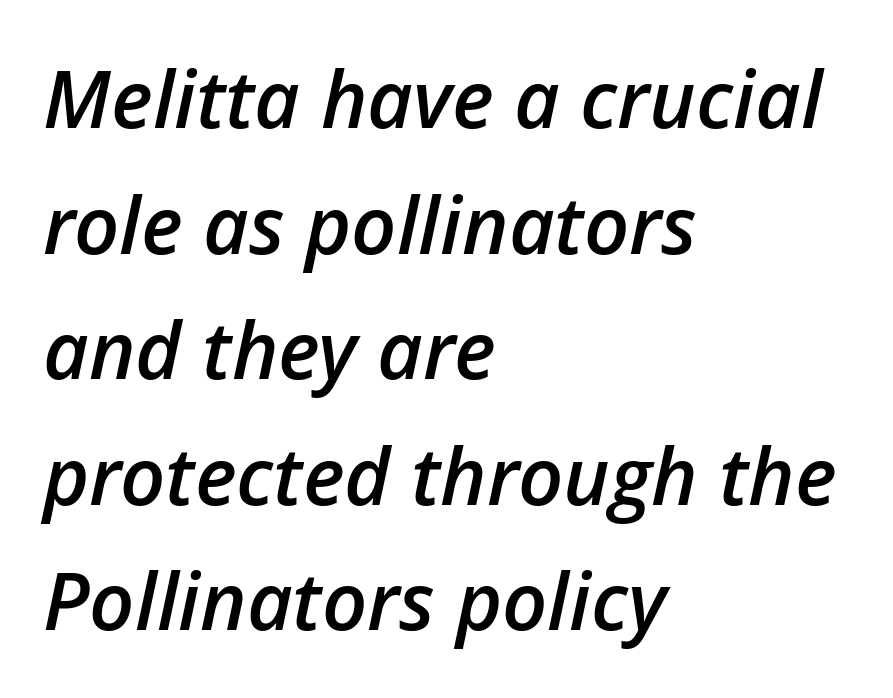
The image shows 79 px semibold type, italic (leaning right); set left-aligned, normal line spacing (1.59x), normal letter spacing, not underlined; low stroke contrast and a medium x-height.
